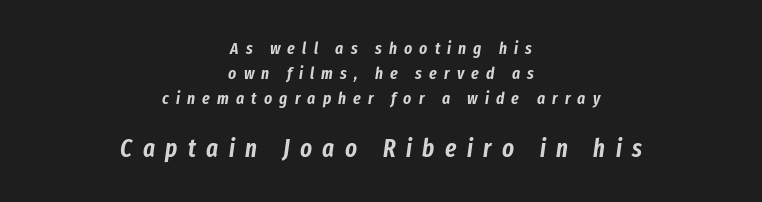
The second block has been scaled up relative to the first. Normally led — the rows are evenly, conventionally spaced. Is the block centered? Yes — each line is placed symmetrically about the middle. A bare baseline throughout the passage. Rendered with sloped, italic letterforms.
